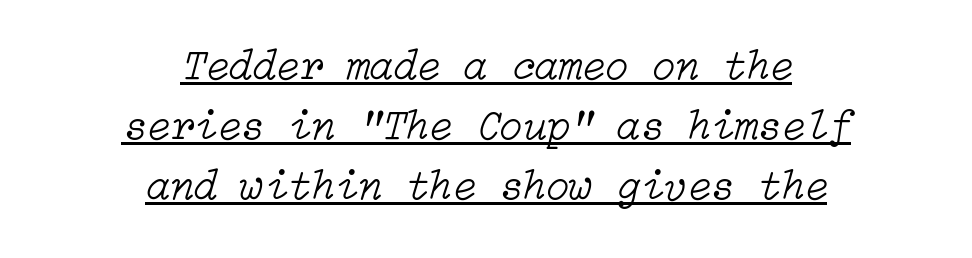
{"italic": "yes", "lean": "right", "slant_degrees": 15, "bold": "no", "weight": "light", "width": "normal", "stroke_contrast": "low", "x_height": "medium", "underline": "yes", "align": "center", "line_spacing": "normal", "line_spacing_ratio": 1.39, "letter_spacing": "normal", "letter_spacing_em": 0.0, "glyph_px": 43}
